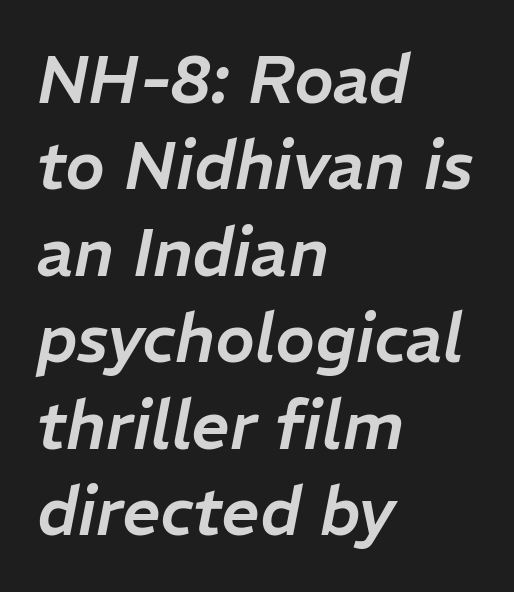
Q: Is the text italic (slanted)? A: Yes, it leans right by about 11 degrees.
Q: Is the text underlined? A: No.
Q: How is the paragraph aligned? A: Left-aligned.
Q: Is the spacing between letters normal or unusually wide? A: Normal.
Q: Is the spacing between lines tight, normal or loose? A: Normal.
Q: Width (condensed, normal, or wide)? A: Normal.
Q: Stroke contrast? A: Low.
Q: x-height? A: Medium.
Q: Monospaced? A: No.
